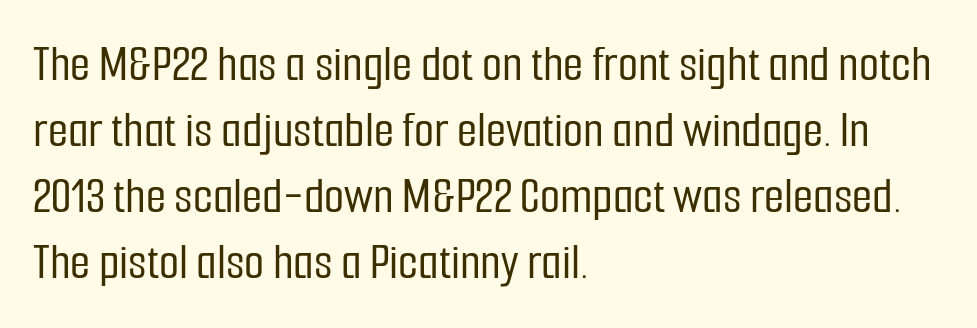
{"serif": "no", "italic": "no", "width": "condensed", "stroke_contrast": "low", "x_height": "medium", "monospaced": "no", "underline": "no", "align": "left", "line_spacing": "normal", "line_spacing_ratio": 1.27, "letter_spacing": "normal", "letter_spacing_em": 0.0, "glyph_px": 52}
